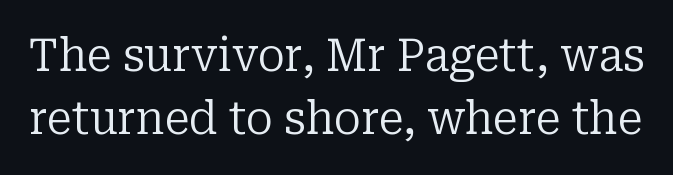
The image shows 45 px regular-weight serif type, upright; set normal line spacing (1.41x), normal letter spacing, not underlined; low stroke contrast and a medium x-height.
